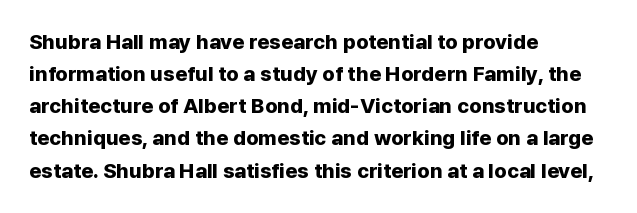
Q: Is the text bold? A: Yes.
Q: Is the text italic (slanted)? A: No, it is upright.
Q: Is the text underlined? A: No.
Q: How is the paragraph aligned? A: Left-aligned.
Q: Is the spacing between letters normal or unusually wide? A: Normal.
Q: Is the spacing between lines tight, normal or loose? A: Normal.
